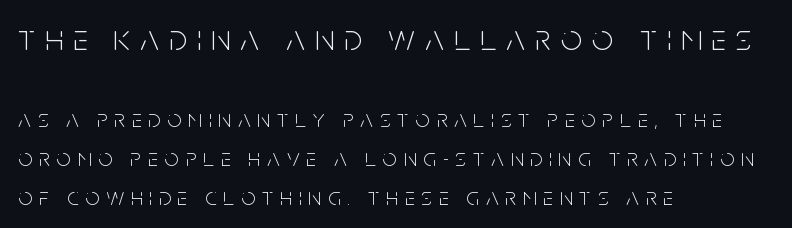
The image shows 37 px light, condensed sans-serif type, upright; set left-aligned, normal line spacing (1.56x), unusually wide letter spacing (+0.27 em), not underlined; the first (top) block is 1.48x larger; low stroke contrast and a large x-height.
